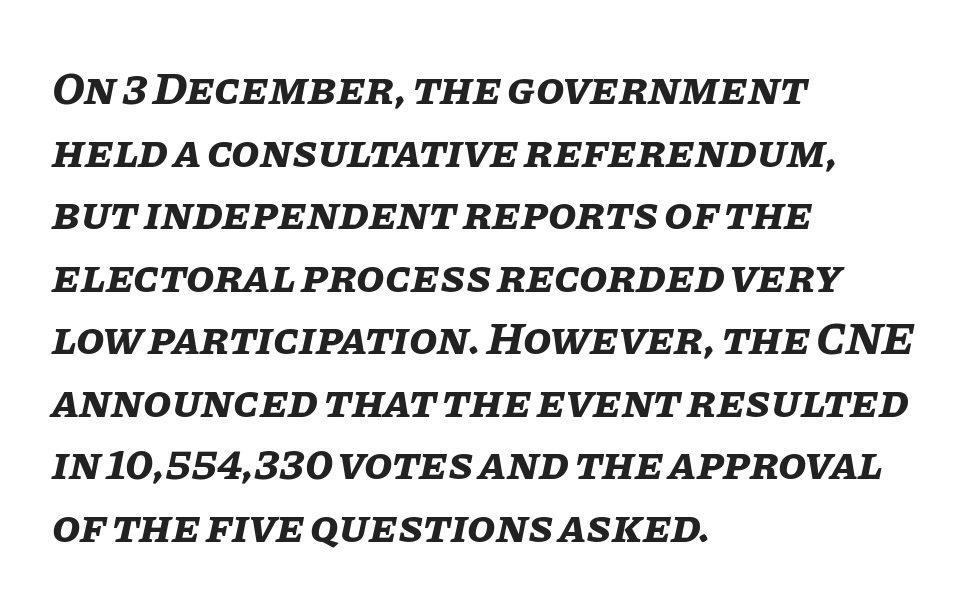
Q: Is the text bold? A: Yes.
Q: Is the text italic (slanted)? A: Yes, it leans right by about 11 degrees.
Q: Is the text underlined? A: No.
Q: How is the paragraph aligned? A: Left-aligned.
Q: Is the spacing between letters normal or unusually wide? A: Normal.
Q: Is the spacing between lines tight, normal or loose? A: Normal.
Q: Width (condensed, normal, or wide)? A: Normal.
Q: Stroke contrast? A: Low.
Q: x-height? A: Large.
Q: Monospaced? A: No.
